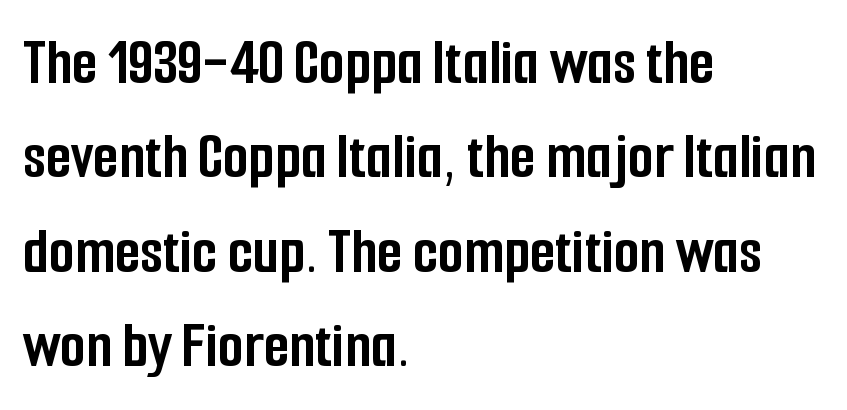
Q: Is the text bold? A: Yes.
Q: Is the text italic (slanted)? A: No, it is upright.
Q: Is the typeface a serif or a sans-serif typeface? A: Sans-serif.
Q: Is the text underlined? A: No.
Q: How is the paragraph aligned? A: Left-aligned.
Q: Is the spacing between letters normal or unusually wide? A: Normal.
Q: Is the spacing between lines tight, normal or loose? A: Normal.
Q: Width (condensed, normal, or wide)? A: Condensed.
Q: Stroke contrast? A: Low.
Q: x-height? A: Medium.
Q: Monospaced? A: No.
